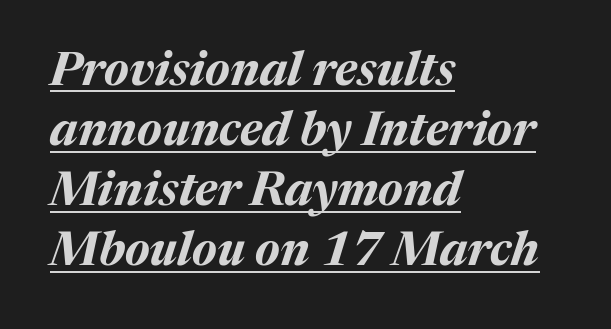
Summary of weight: heavy, a full bold. The passage shown leans; its letterforms are oblique. Every word sits above its own underline. Here the designer chose a conventional face with non-uniform glyph widths. Compared with typical paragraphs, the rows here are spaced about the same.
